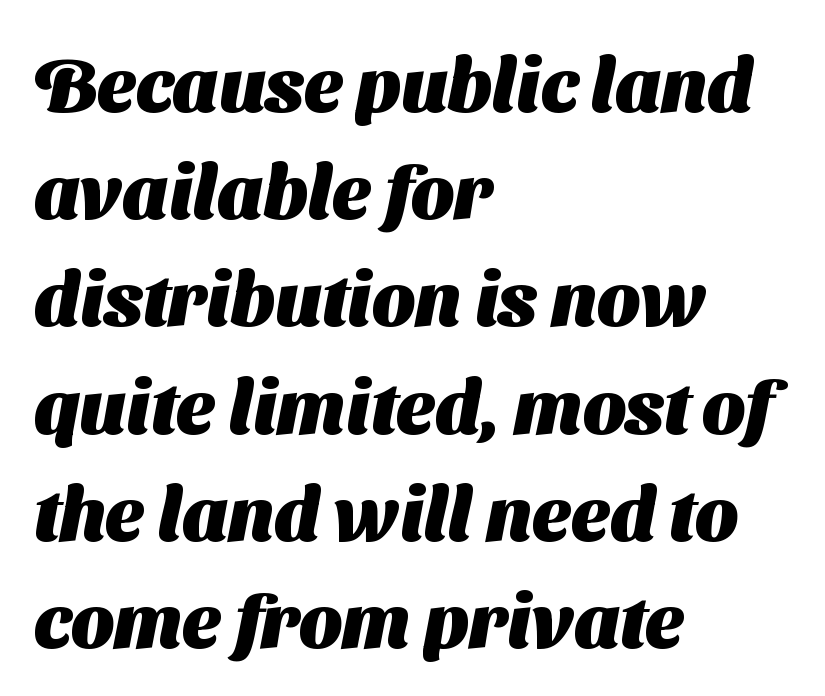
The image shows 75 px heavy sans-serif type; set left-aligned, normal line spacing (1.43x), normal letter spacing, not underlined; medium stroke contrast and a medium x-height.
